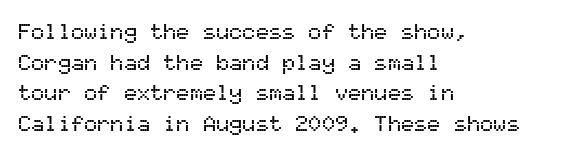
Q: Is the text italic (slanted)? A: No, it is upright.
Q: Is the text underlined? A: No.
Q: How is the paragraph aligned? A: Left-aligned.
Q: Is the spacing between letters normal or unusually wide? A: Normal.
Q: Is the spacing between lines tight, normal or loose? A: Normal.
